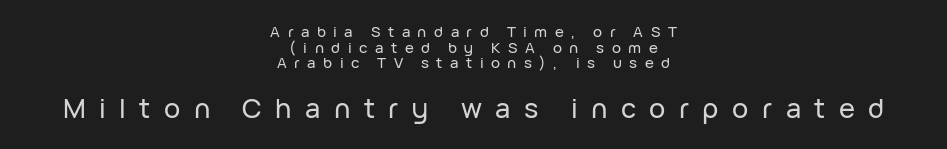
Posture: upright roman. Bigger letters appear in the bottom chunk; the top chunk is reduced. The text block is weighted toward neither margin, spreading evenly from the middle. Tightly led — the rows are bunched. Short note: letters widely spaced.
